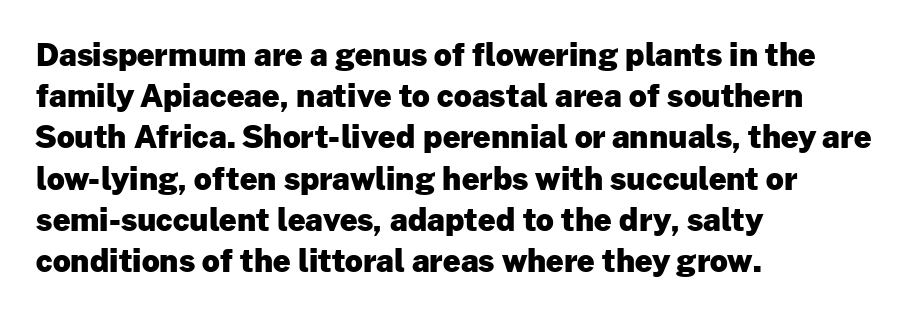
Heft: maximum for text — a bold. The letters stand upright; this is a roman face. Does extra space separate the letters? No, they use regular spacing. In terms of leading, this rendering sits right in the middle. Descenders hang freely into open space. Horizontal alignment here is leftward, the default for most running prose.
